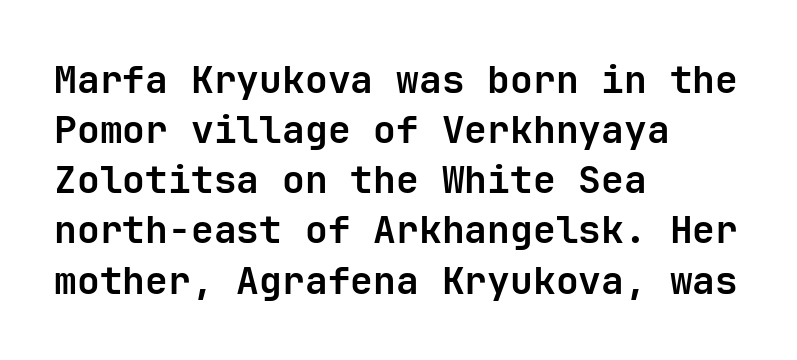
The image shows 38 px bold sans-serif type, upright, monospaced; set left-aligned, normal line spacing (1.32x), normal letter spacing, not underlined; low stroke contrast and a medium x-height.
